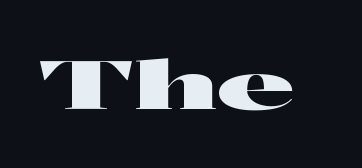
The image shows 67 px wide sans-serif type, upright; set normal letter spacing, not underlined; high stroke contrast and a medium x-height.
